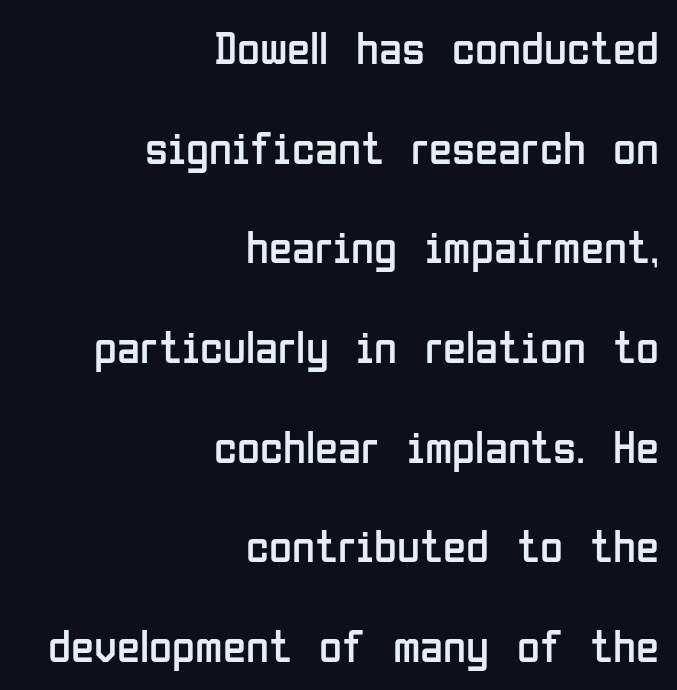
The image shows 47 px regular-weight, condensed sans-serif type, upright; set right-aligned, loose line spacing (2.12x), normal letter spacing, not underlined; low stroke contrast and a medium x-height.
